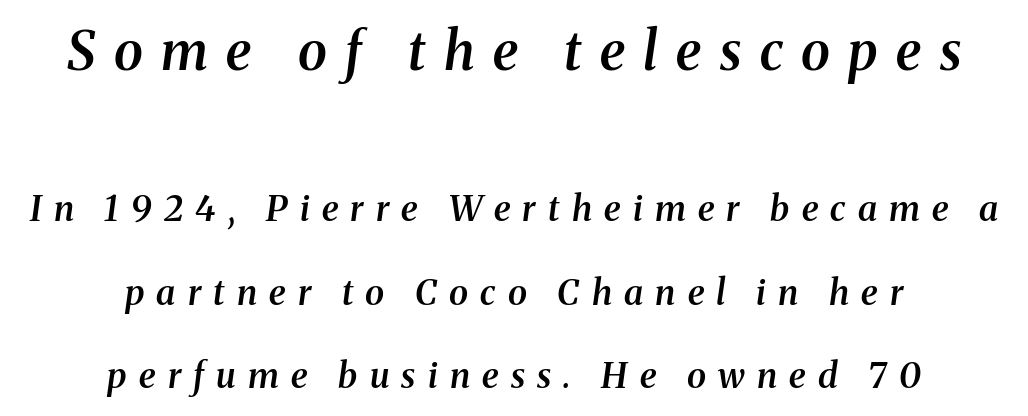
Q: Is the text bold? A: Semi-bold.
Q: Is the text italic (slanted)? A: Yes, it leans right by about 8 degrees.
Q: Is the typeface a serif or a sans-serif typeface? A: Serif.
Q: Is the text underlined? A: No.
Q: How is the paragraph aligned? A: Centered.
Q: Is the spacing between letters normal or unusually wide? A: Unusually wide.
Q: Is the spacing between lines tight, normal or loose? A: Loose.
Q: Which block of text is set in a larger size, the first (top) or the second (bottom)? A: The first (top) one.
Q: Width (condensed, normal, or wide)? A: Normal.
Q: Stroke contrast? A: Medium.
Q: x-height? A: Medium.
Q: Monospaced? A: No.
